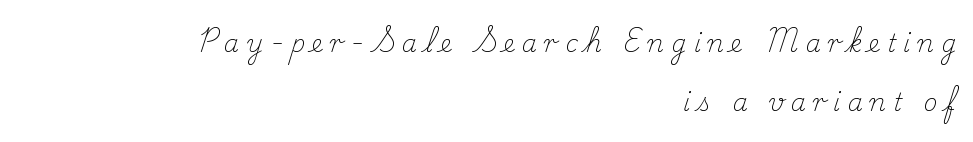
Layout note: lines flush right. Anything drawn beneath the words? Only blank space. Weight class: somewhere from thin through regular.
